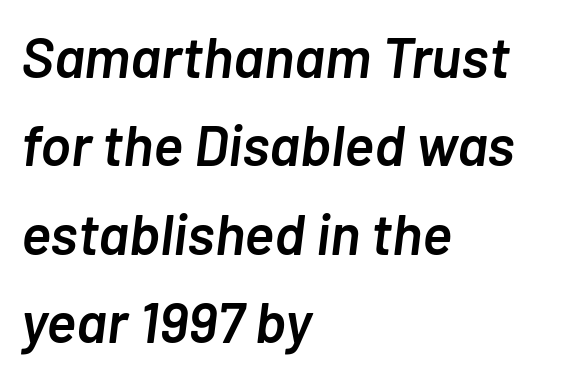
The image shows 57 px semibold type, italic (leaning right); set left-aligned, normal line spacing (1.55x), normal letter spacing, not underlined; low stroke contrast and a medium x-height.
